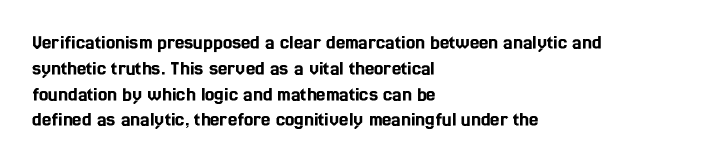
Q: Is the text italic (slanted)? A: No, it is upright.
Q: Is the text underlined? A: No.
Q: How is the paragraph aligned? A: Left-aligned.
Q: Is the spacing between letters normal or unusually wide? A: Normal.
